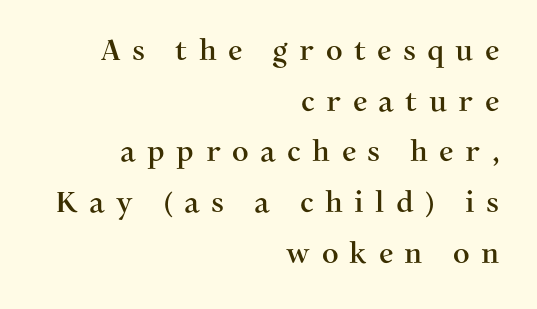
{"serif": "yes", "italic": "no", "width": "normal", "stroke_contrast": "medium", "x_height": "medium", "monospaced": "no", "underline": "no", "align": "right", "line_spacing_ratio": 1.75, "letter_spacing": "wide", "letter_spacing_em": 0.39, "glyph_px": 29}
